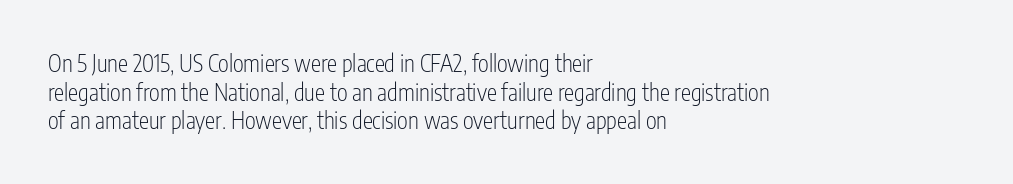
Q: Is the text bold? A: No.
Q: Is the text italic (slanted)? A: No, it is upright.
Q: Is the text underlined? A: No.
Q: How is the paragraph aligned? A: Left-aligned.
Q: Is the spacing between letters normal or unusually wide? A: Normal.
Q: Is the spacing between lines tight, normal or loose? A: Normal.
